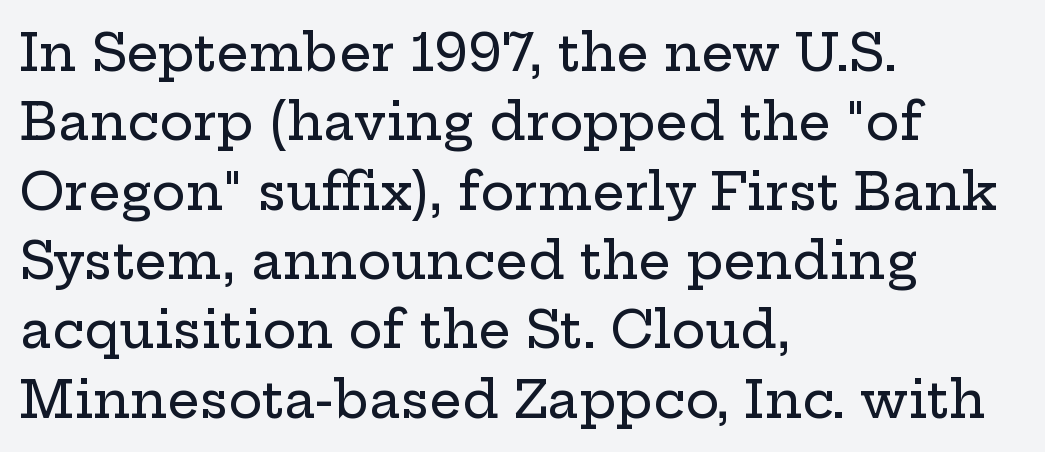
Q: Is the text italic (slanted)? A: No, it is upright.
Q: Is the typeface a serif or a sans-serif typeface? A: Serif.
Q: Is the text underlined? A: No.
Q: How is the paragraph aligned? A: Left-aligned.
Q: Is the spacing between letters normal or unusually wide? A: Normal.
Q: Is the spacing between lines tight, normal or loose? A: Normal.
Q: Width (condensed, normal, or wide)? A: Wide.
Q: Stroke contrast? A: Low.
Q: x-height? A: Medium.
Q: Monospaced? A: No.
